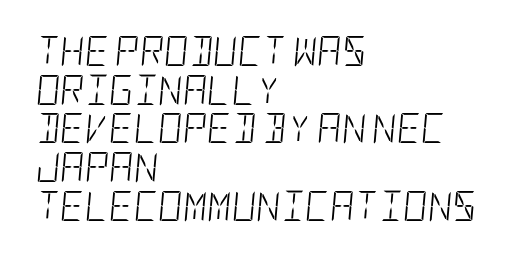
The image shows 30 px light, condensed type, italic (leaning right); set left-aligned, normal line spacing (1.29x), normal letter spacing, not underlined; low stroke contrast and a large x-height.
